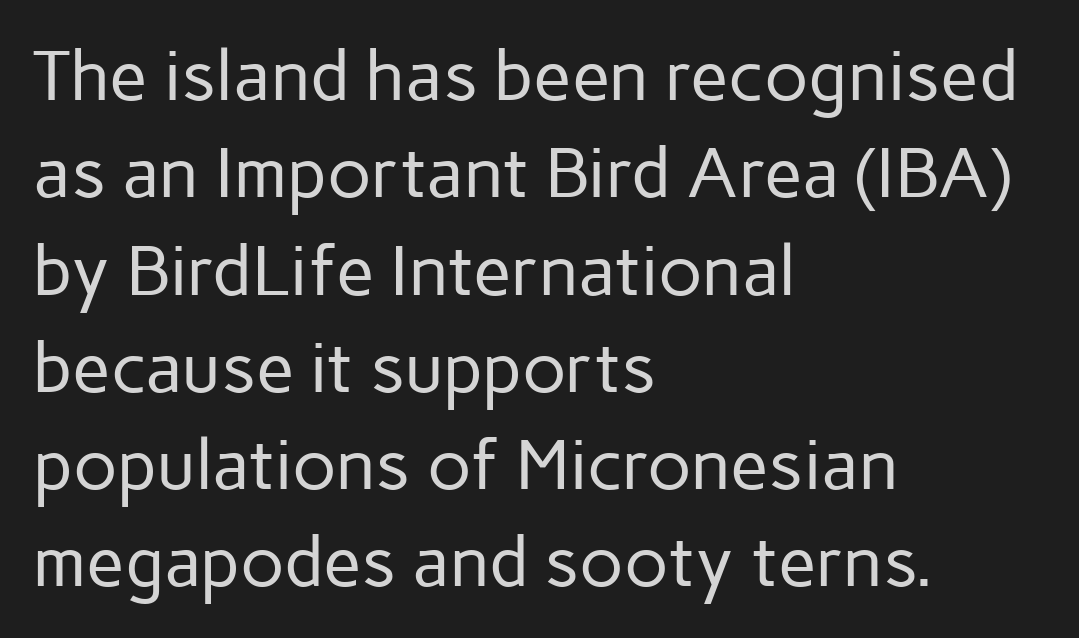
{"serif": "no", "italic": "no", "bold": "no", "weight": "regular", "width": "normal", "stroke_contrast": "low", "x_height": "medium", "monospaced": "no", "underline": "no", "align": "left", "line_spacing": "normal", "line_spacing_ratio": 1.39, "letter_spacing": "normal", "letter_spacing_em": 0.0, "glyph_px": 70}
